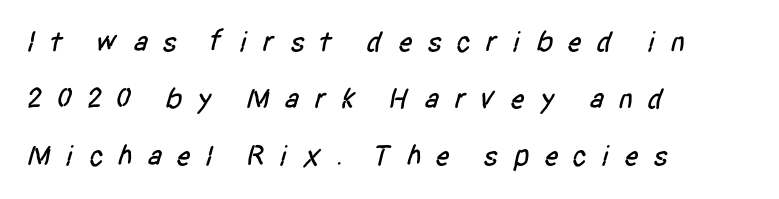
{"serif": "no", "width": "condensed", "stroke_contrast": "low", "x_height": "large", "monospaced": "no", "underline": "no", "align": "left", "line_spacing": "loose", "line_spacing_ratio": 1.97, "letter_spacing": "wide", "letter_spacing_em": 0.47, "glyph_px": 29}
